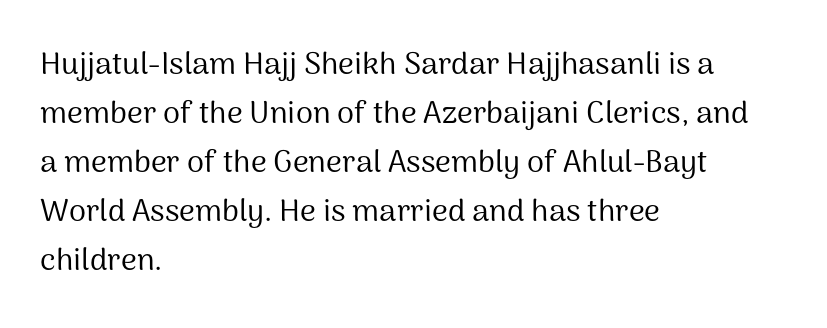
The image shows 31 px regular-weight sans-serif type, upright; set left-aligned, normal line spacing (1.58x), normal letter spacing, not underlined; medium stroke contrast and a medium x-height.
